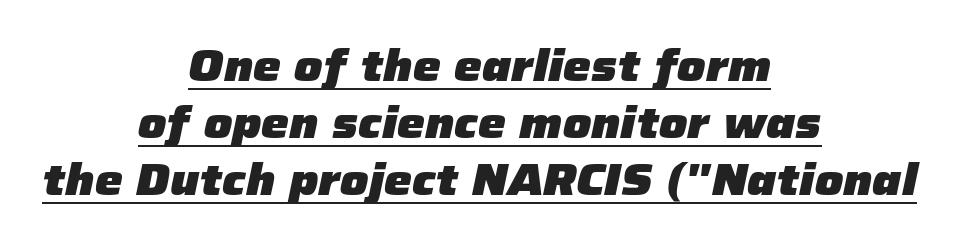
Q: Is the text bold? A: Yes.
Q: Is the text italic (slanted)? A: Yes, it leans right by about 12 degrees.
Q: Is the text underlined? A: Yes.
Q: How is the paragraph aligned? A: Centered.
Q: Is the spacing between letters normal or unusually wide? A: Normal.
Q: Is the spacing between lines tight, normal or loose? A: Normal.
Q: Width (condensed, normal, or wide)? A: Normal.
Q: Stroke contrast? A: Low.
Q: x-height? A: Medium.
Q: Monospaced? A: No.
